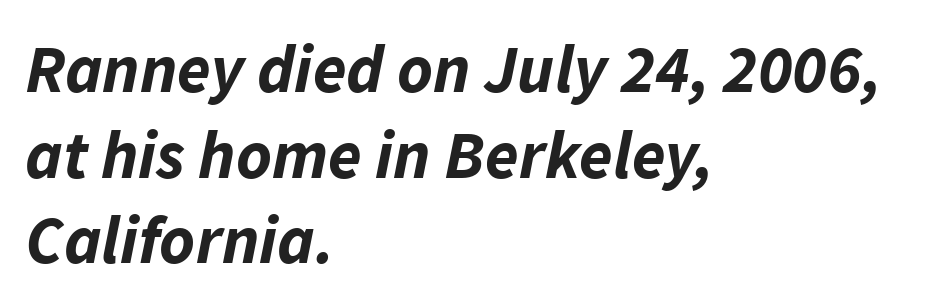
{"italic": "yes", "lean": "right", "slant_degrees": 11, "bold": "yes", "weight": "bold", "width": "normal", "stroke_contrast": "low", "x_height": "medium", "monospaced": "no", "underline": "no", "align": "left", "line_spacing": "normal", "line_spacing_ratio": 1.26, "letter_spacing": "normal", "letter_spacing_em": 0.0, "glyph_px": 68}
